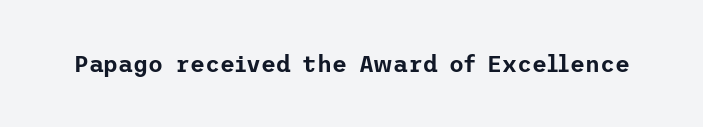
{"italic": "no", "underline": "no", "letter_spacing": "normal", "letter_spacing_em": 0.0, "glyph_px": 23}
